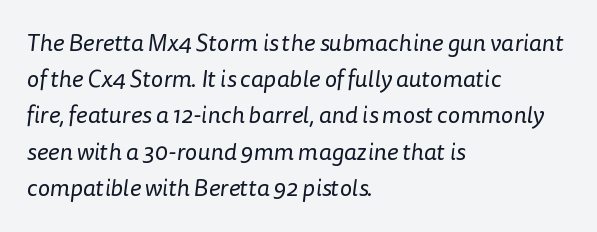
The image shows 24 px text type; set left-aligned, normal line spacing (1.51x), normal letter spacing, not underlined.
